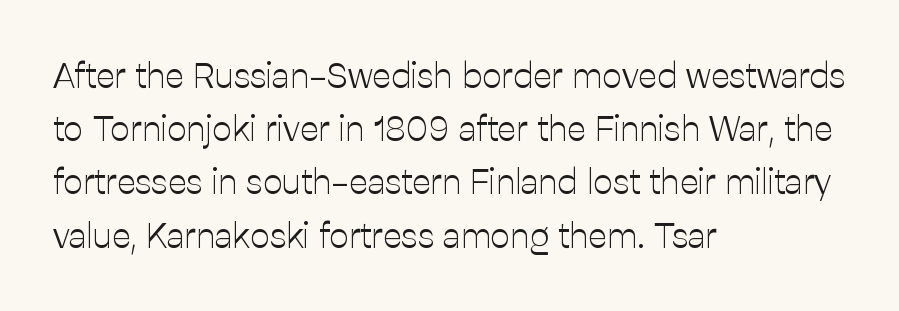
The baseline area is clear. Students, observe: this is what conventionally led text looks like. The rag falls on the right side of this text block. Note the varied advance widths — an 'i' is clearly narrower than an 'm'. The letters stand straight up with perfectly vertical stems.
